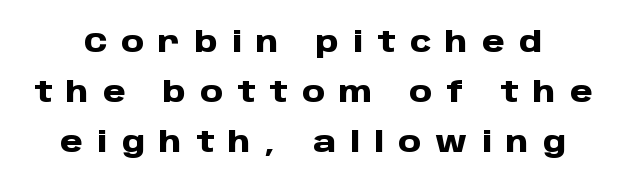
Q: Is the text bold? A: Yes.
Q: Is the text italic (slanted)? A: No, it is upright.
Q: Is the typeface a serif or a sans-serif typeface? A: Sans-serif.
Q: Is the text underlined? A: No.
Q: Is the spacing between letters normal or unusually wide? A: Unusually wide.
Q: Width (condensed, normal, or wide)? A: Normal.
Q: Stroke contrast? A: Low.
Q: x-height? A: Large.
Q: Monospaced? A: No.
